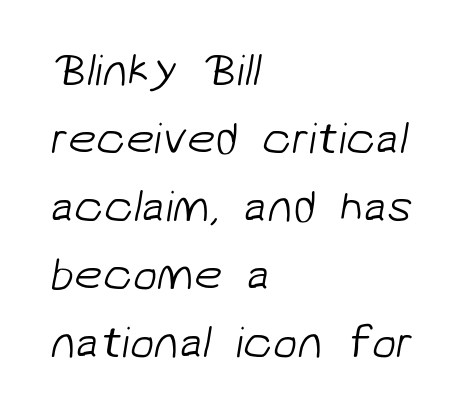
{"serif": "no", "bold": "no", "weight": "light", "width": "normal", "stroke_contrast": "low", "x_height": "medium", "monospaced": "no", "underline": "no", "align": "left", "line_spacing": "normal", "line_spacing_ratio": 1.51, "letter_spacing": "normal", "letter_spacing_em": 0.0, "glyph_px": 45}
